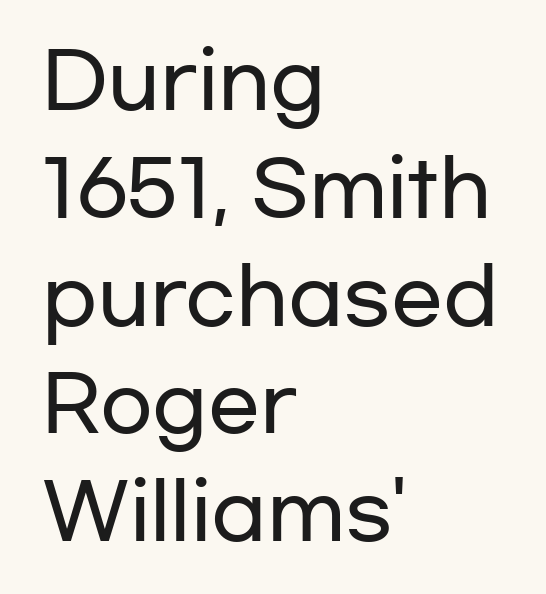
The image shows 77 px wide sans-serif type, upright; set left-aligned, normal line spacing (1.4x), normal letter spacing, not underlined; low stroke contrast and a medium x-height.
